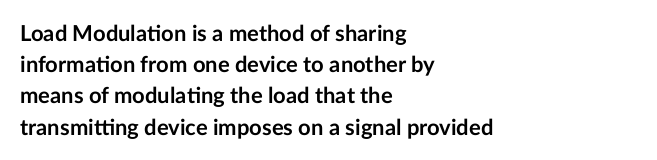
The image shows 22 px bold type, upright; set left-aligned, normal line spacing (1.42x), normal letter spacing, not underlined.
